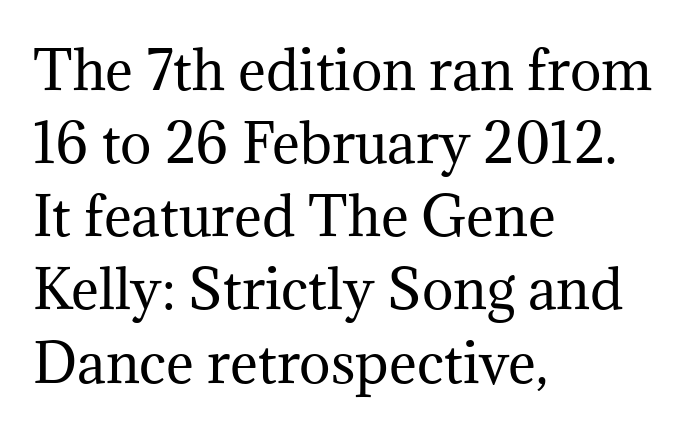
The image shows 53 px regular-weight serif type, upright; set left-aligned, normal line spacing (1.38x), normal letter spacing, not underlined; medium stroke contrast and a medium x-height.
